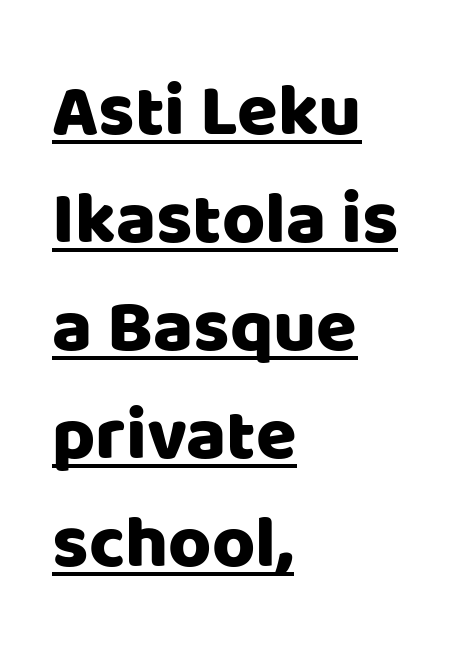
The image shows 74 px sans-serif type, upright; set left-aligned, normal line spacing (1.46x), normal letter spacing, underlined; low stroke contrast and a large x-height.
